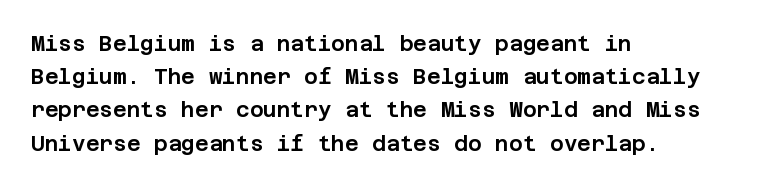
Q: Is the text italic (slanted)? A: No, it is upright.
Q: Is the text underlined? A: No.
Q: How is the paragraph aligned? A: Left-aligned.
Q: Is the spacing between letters normal or unusually wide? A: Normal.
Q: Is the spacing between lines tight, normal or loose? A: Normal.
